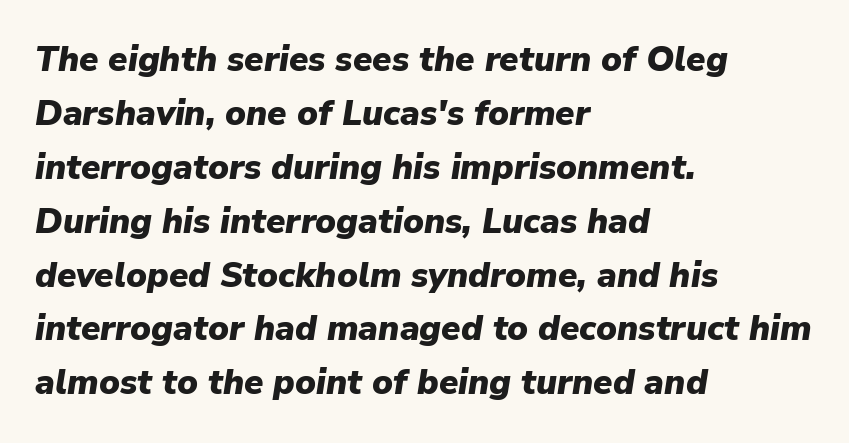
The image shows 35 px heavy type, italic (leaning right); set left-aligned, normal line spacing (1.54x), normal letter spacing, not underlined; low stroke contrast and a medium x-height.
